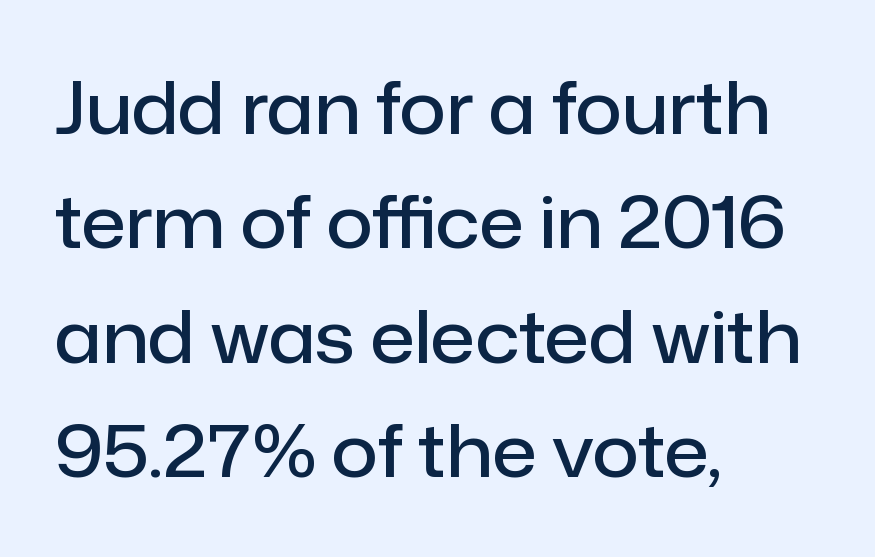
{"serif": "no", "italic": "no", "bold": "semi", "weight": "semibold", "width": "normal", "stroke_contrast": "low", "x_height": "medium", "monospaced": "no", "underline": "no", "align": "left", "line_spacing": "normal", "line_spacing_ratio": 1.59, "letter_spacing": "normal", "letter_spacing_em": 0.0, "glyph_px": 72}
